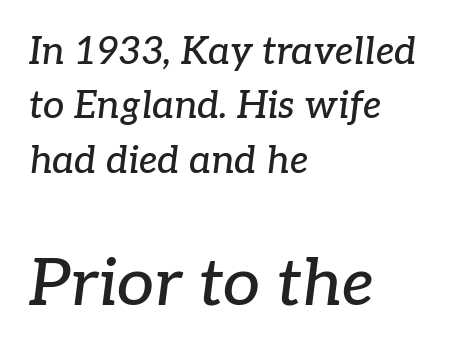
The image shows 66 px serif type, italic (leaning right); set left-aligned, normal line spacing (1.43x), normal letter spacing, not underlined; the second (bottom) block is 1.74x larger; low stroke contrast and a medium x-height.
